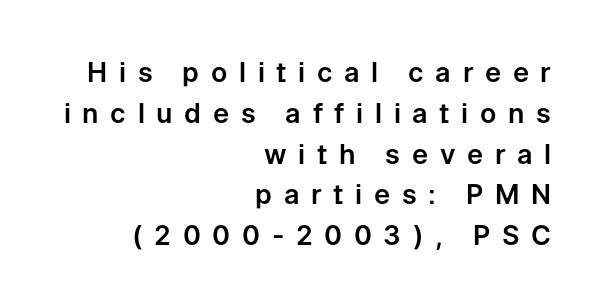
The image shows 27 px text type, upright; set right-aligned, normal line spacing (1.51x), unusually wide letter spacing (+0.43 em), not underlined.
